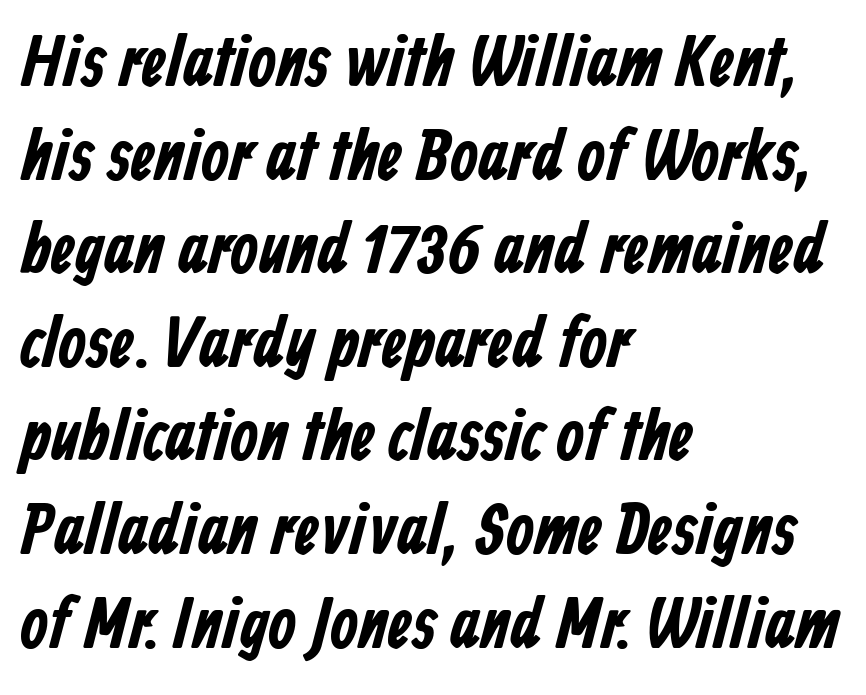
Q: Is the text bold? A: Yes.
Q: Is the typeface a serif or a sans-serif typeface? A: Sans-serif.
Q: Is the text underlined? A: No.
Q: How is the paragraph aligned? A: Left-aligned.
Q: Is the spacing between letters normal or unusually wide? A: Normal.
Q: Is the spacing between lines tight, normal or loose? A: Normal.
Q: Width (condensed, normal, or wide)? A: Condensed.
Q: Stroke contrast? A: Low.
Q: x-height? A: Medium.
Q: Monospaced? A: No.
